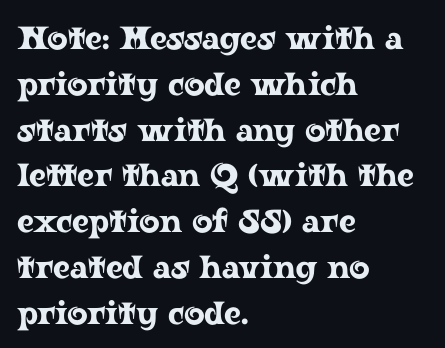
Q: Is the text italic (slanted)? A: No, it is upright.
Q: Is the typeface a serif or a sans-serif typeface? A: Serif.
Q: Is the text underlined? A: No.
Q: How is the paragraph aligned? A: Left-aligned.
Q: Is the spacing between letters normal or unusually wide? A: Normal.
Q: Is the spacing between lines tight, normal or loose? A: Normal.
Q: Width (condensed, normal, or wide)? A: Wide.
Q: Stroke contrast? A: Low.
Q: x-height? A: Medium.
Q: Monospaced? A: No.
